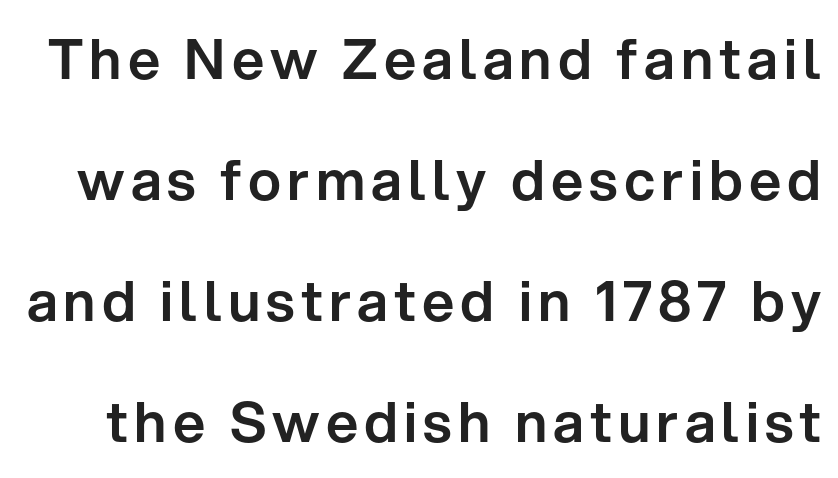
The image shows 56 px sans-serif type, upright; set loose line spacing (2.16x), not underlined; low stroke contrast and a medium x-height.
